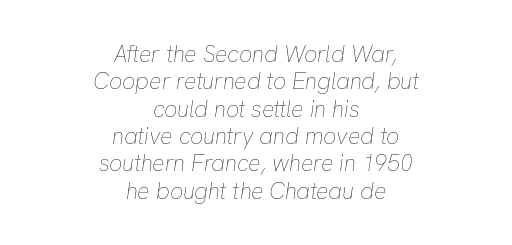
The image shows 23 px text type, italic (leaning right); set centered, line spacing 1.19x, normal letter spacing, not underlined.
